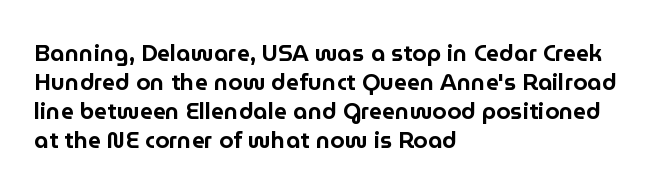
{"italic": "no", "underline": "no", "align": "left", "line_spacing": "normal", "line_spacing_ratio": 1.26, "letter_spacing": "normal", "letter_spacing_em": 0.0, "glyph_px": 23}
